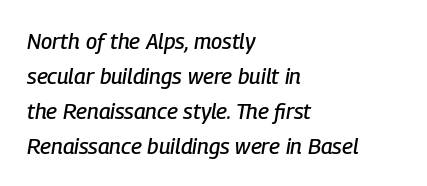
Q: Is the text italic (slanted)? A: Yes, it leans right by about 9 degrees.
Q: Is the text underlined? A: No.
Q: How is the paragraph aligned? A: Left-aligned.
Q: Is the spacing between letters normal or unusually wide? A: Normal.
Q: Is the spacing between lines tight, normal or loose? A: Normal.
